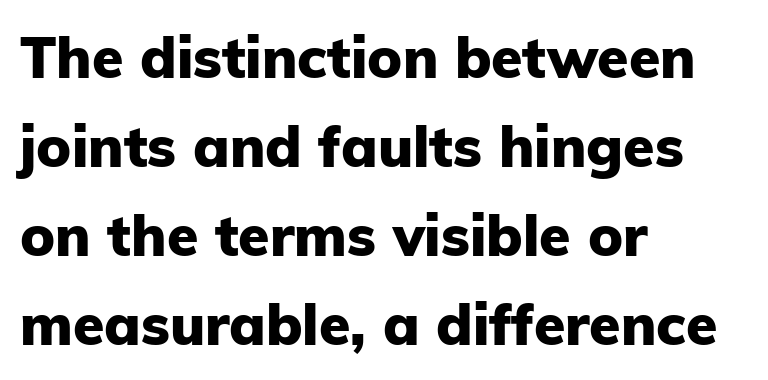
Q: Is the text bold? A: Yes.
Q: Is the text italic (slanted)? A: No, it is upright.
Q: Is the typeface a serif or a sans-serif typeface? A: Sans-serif.
Q: Is the text underlined? A: No.
Q: How is the paragraph aligned? A: Left-aligned.
Q: Is the spacing between letters normal or unusually wide? A: Normal.
Q: Is the spacing between lines tight, normal or loose? A: Normal.
Q: Width (condensed, normal, or wide)? A: Normal.
Q: Stroke contrast? A: Low.
Q: x-height? A: Medium.
Q: Monospaced? A: No.
